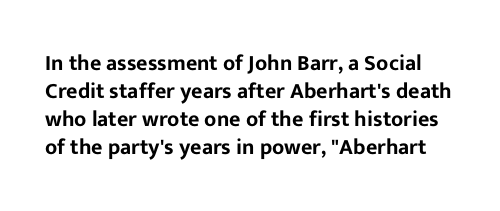
The lines sit at an ordinary, default distance from one another. Characters remain perfectly vertical along every line. This sample uses plain, unmodified letter spacing. The space beneath each line is pristine and unruled.
